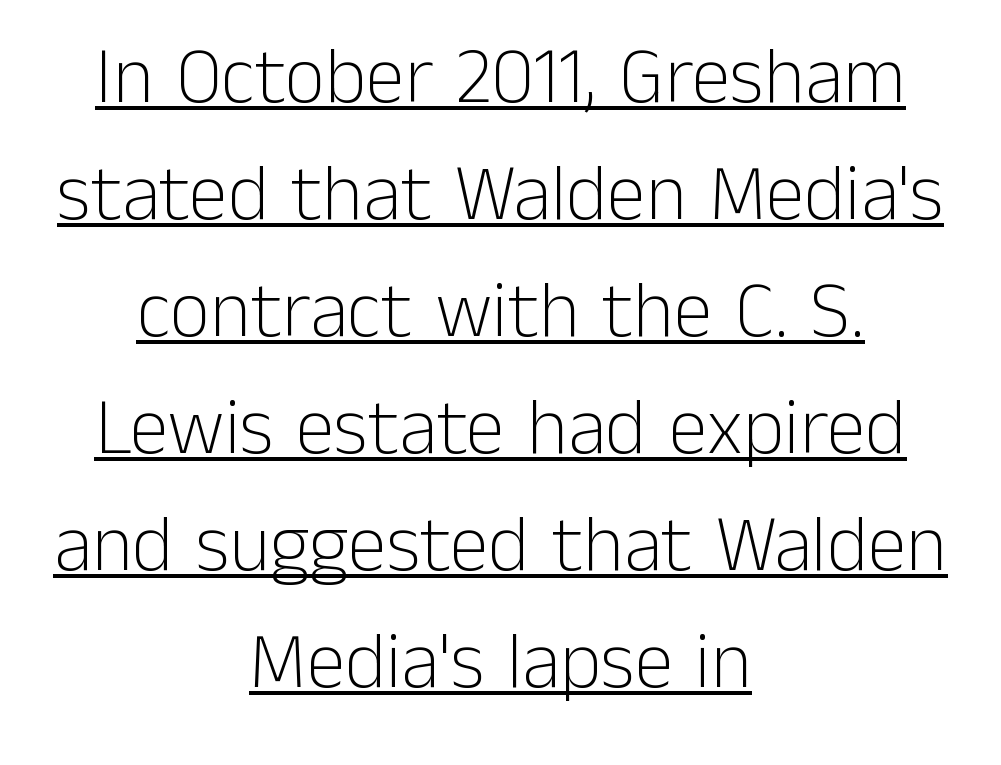
{"serif": "no", "italic": "no", "bold": "no", "weight": "light", "width": "normal", "stroke_contrast": "low", "x_height": "medium", "monospaced": "no", "underline": "yes", "align": "center", "line_spacing": "normal", "line_spacing_ratio": 1.48, "letter_spacing": "normal", "letter_spacing_em": 0.0, "glyph_px": 79}
